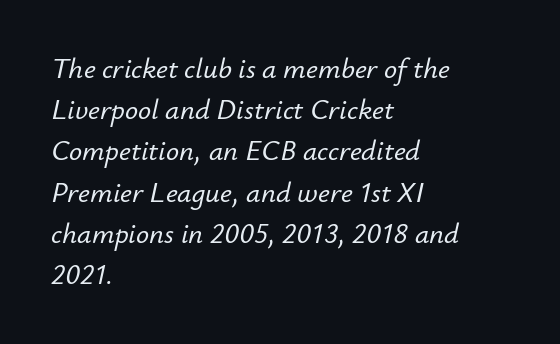
{"italic": "yes", "lean": "right", "slant_degrees": 12, "width": "normal", "stroke_contrast": "low", "x_height": "small", "monospaced": "no", "underline": "no", "align": "left", "line_spacing": "normal", "line_spacing_ratio": 1.42, "letter_spacing": "normal", "letter_spacing_em": 0.0, "glyph_px": 29}
